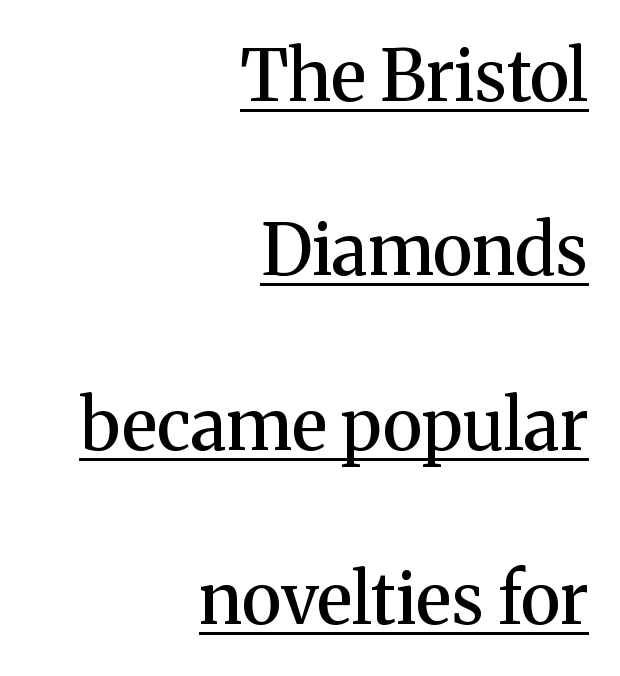
{"serif": "yes", "italic": "no", "bold": "semi", "weight": "semibold", "width": "normal", "stroke_contrast": "medium", "x_height": "medium", "monospaced": "no", "underline": "yes", "align": "right", "line_spacing": "loose", "line_spacing_ratio": 2.49, "letter_spacing": "normal", "letter_spacing_em": 0.0, "glyph_px": 70}
